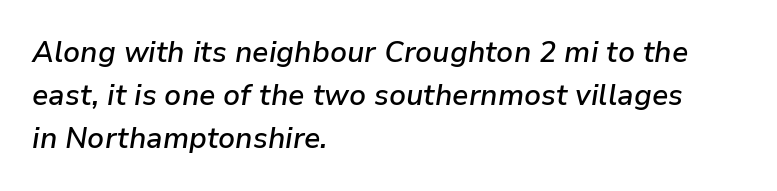
{"italic": "yes", "lean": "right", "slant_degrees": 9, "bold": "semi", "weight": "semibold", "width": "normal", "stroke_contrast": "low", "x_height": "medium", "monospaced": "no", "underline": "no", "align": "left", "line_spacing": "normal", "line_spacing_ratio": 1.48, "letter_spacing": "normal", "letter_spacing_em": 0.0, "glyph_px": 29}
